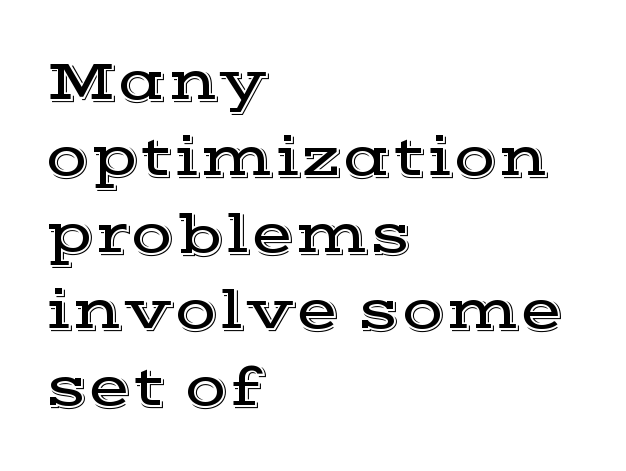
Posture: straight, roman, zero tilt. One glance says typical: line gaps are just what's usual. Clear beneath every line of the passage. Classification — serif. The passage shown is typed in a proportional face where columns would drift. A classic flush-left, rag-right setting is used for this passage.
